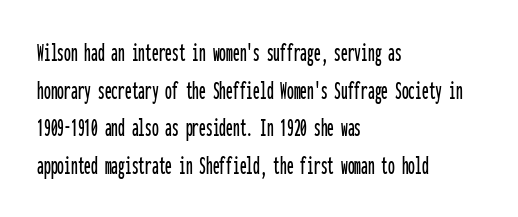
Plain, unruled lines of type. The lines in this sample share a left origin and differ only in where they stop. The specimen reads as upright at a glance. Letter spacing: default. If you measured baseline to baseline, you'd find a middling distance.
